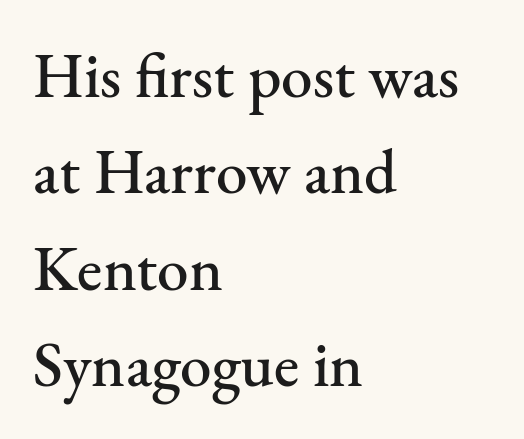
Q: Is the text italic (slanted)? A: No, it is upright.
Q: Is the typeface a serif or a sans-serif typeface? A: Serif.
Q: Is the text underlined? A: No.
Q: How is the paragraph aligned? A: Left-aligned.
Q: Is the spacing between letters normal or unusually wide? A: Normal.
Q: Is the spacing between lines tight, normal or loose? A: Normal.
Q: Width (condensed, normal, or wide)? A: Normal.
Q: Stroke contrast? A: Medium.
Q: x-height? A: Small.
Q: Monospaced? A: No.
